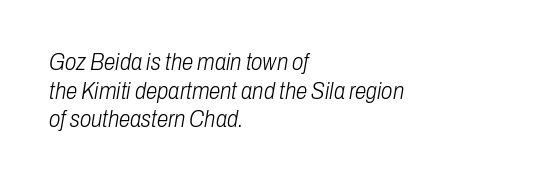
Q: Is the text bold? A: No.
Q: Is the text italic (slanted)? A: Yes, it leans right by about 10 degrees.
Q: Is the text underlined? A: No.
Q: How is the paragraph aligned? A: Left-aligned.
Q: Is the spacing between letters normal or unusually wide? A: Normal.
Q: Is the spacing between lines tight, normal or loose? A: Normal.
